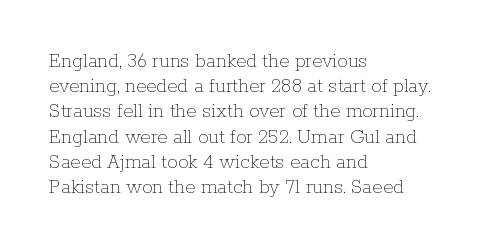
{"italic": "no", "bold": "no", "underline": "no", "align": "left", "line_spacing_ratio": 1.2, "letter_spacing": "normal", "letter_spacing_em": 0.0, "glyph_px": 21}
